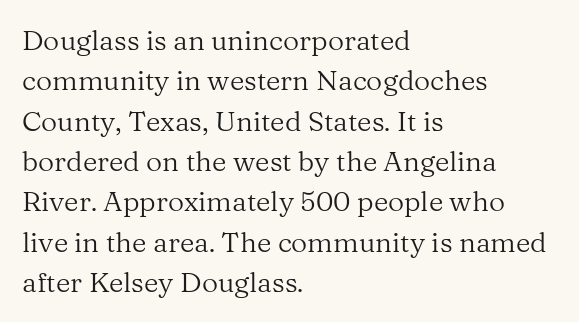
{"serif": "yes", "italic": "no", "bold": "no", "weight": "regular", "width": "normal", "stroke_contrast": "medium", "x_height": "medium", "monospaced": "no", "underline": "no", "align": "left", "line_spacing": "normal", "line_spacing_ratio": 1.44, "letter_spacing": "normal", "letter_spacing_em": 0.0, "glyph_px": 28}
